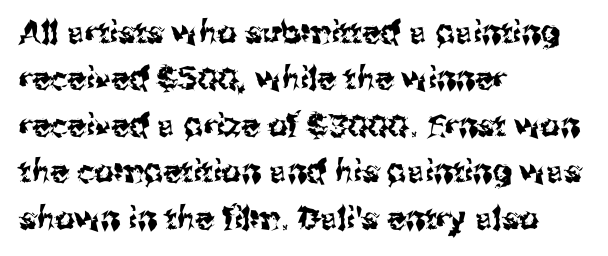
{"serif": "no", "italic": "no", "width": "normal", "stroke_contrast": "medium", "x_height": "medium", "monospaced": "no", "underline": "no", "align": "left", "line_spacing": "normal", "line_spacing_ratio": 1.5, "letter_spacing": "normal", "letter_spacing_em": 0.0, "glyph_px": 31}
